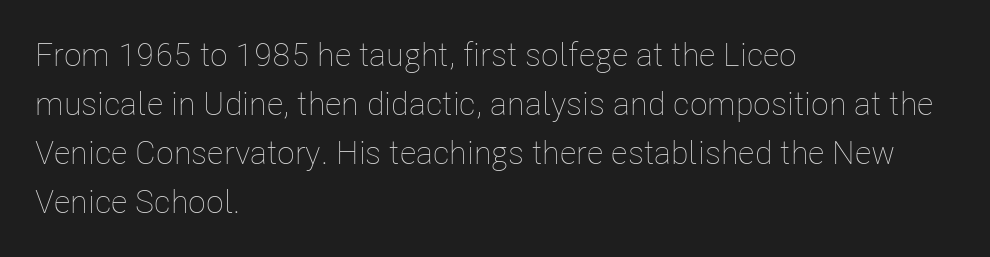
In terms of leading, this rendering sits right in the middle. In CSS terms this would be text-align: left. Lines of text with bare space underneath. Do the characters align in a grid? No, the font is proportional. Posture: vertical.
